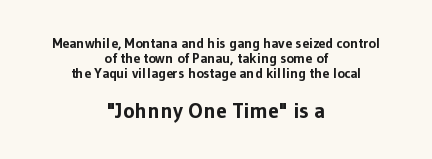
The rendering uses a small line-height, squeezing the rows. Strong, thick strokes mark this as bold type. Visually the block forms a symmetrical silhouette, jagged on both flanks. In terms of letterspacing, this is plain default setting.
